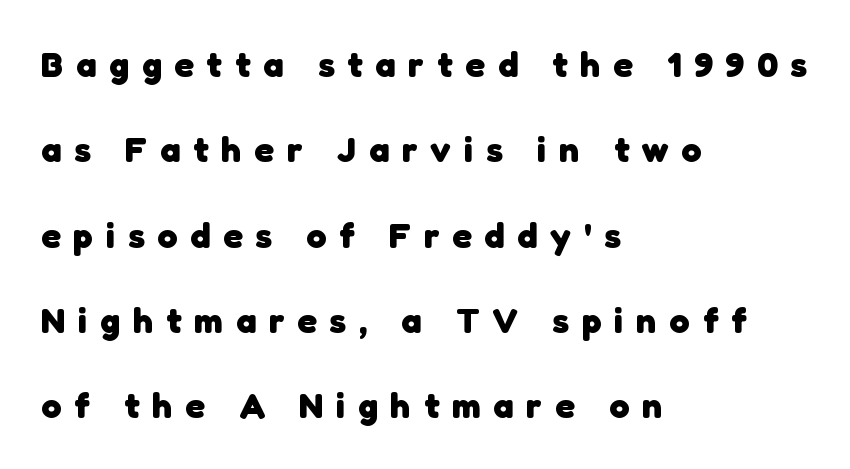
The image shows 36 px heavy sans-serif type; set left-aligned, loose line spacing (2.37x), unusually wide letter spacing (+0.36 em), not underlined; low stroke contrast and a medium x-height.
